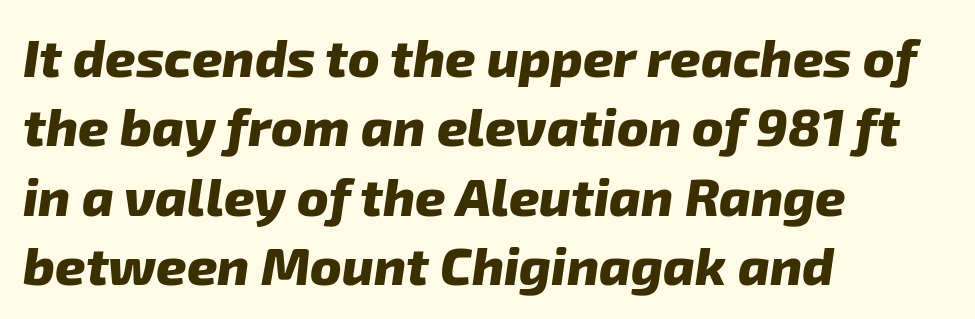
Q: Is the text bold? A: Yes.
Q: Is the typeface a serif or a sans-serif typeface? A: Sans-serif.
Q: Is the text underlined? A: No.
Q: How is the paragraph aligned? A: Left-aligned.
Q: Is the spacing between letters normal or unusually wide? A: Normal.
Q: Is the spacing between lines tight, normal or loose? A: Normal.
Q: Width (condensed, normal, or wide)? A: Normal.
Q: Stroke contrast? A: Low.
Q: x-height? A: Medium.
Q: Monospaced? A: No.
